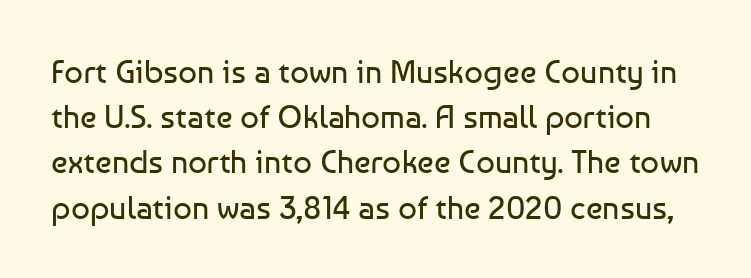
The image shows 33 px regular-weight sans-serif type, upright; set normal line spacing (1.37x), normal letter spacing, not underlined; low stroke contrast and a medium x-height.
